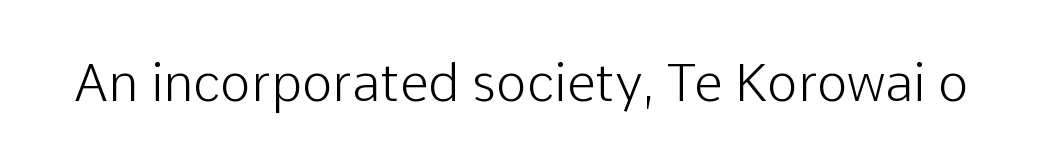
{"serif": "no", "italic": "no", "bold": "no", "weight": "light", "width": "normal", "stroke_contrast": "low", "x_height": "medium", "monospaced": "no", "underline": "no", "letter_spacing": "normal", "letter_spacing_em": 0.0, "glyph_px": 52}
